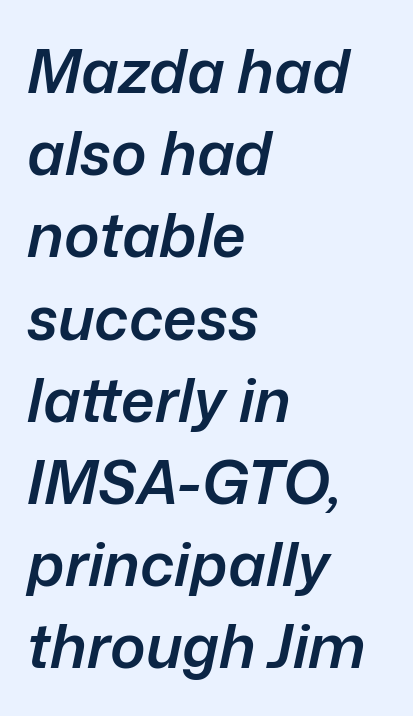
{"italic": "yes", "lean": "right", "slant_degrees": 12, "bold": "semi", "weight": "semibold", "width": "normal", "stroke_contrast": "low", "x_height": "medium", "monospaced": "no", "underline": "no", "align": "left", "line_spacing": "normal", "line_spacing_ratio": 1.37, "letter_spacing": "normal", "letter_spacing_em": 0.0, "glyph_px": 60}
